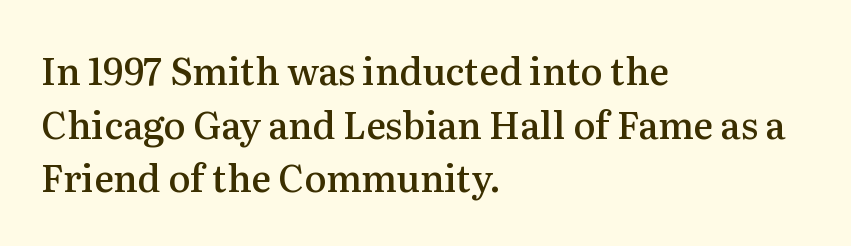
The image shows 37 px semibold serif type, upright; set left-aligned, normal line spacing (1.45x), normal letter spacing, not underlined; medium stroke contrast and a medium x-height.
